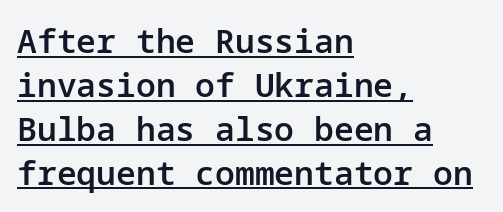
The image shows 33 px semibold sans-serif type, upright; set left-aligned, normal line spacing (1.33x), normal letter spacing, underlined; low stroke contrast and a medium x-height.
